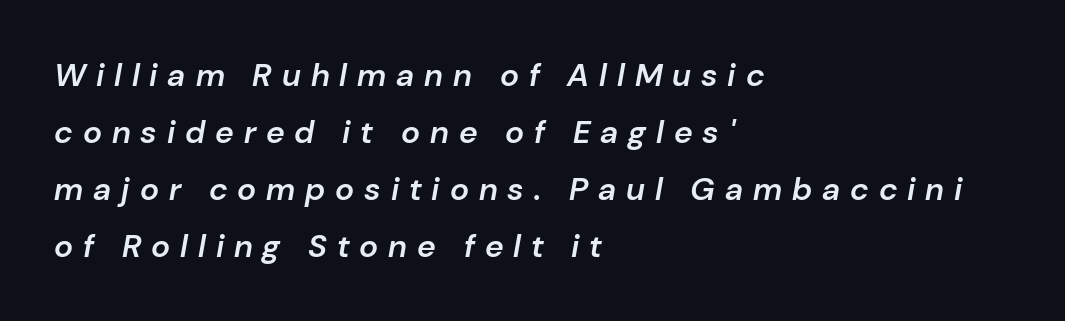
{"italic": "yes", "lean": "right", "slant_degrees": 10, "bold": "semi", "weight": "semibold", "width": "normal", "stroke_contrast": "low", "x_height": "medium", "monospaced": "no", "underline": "no", "align": "left", "line_spacing_ratio": 1.78, "letter_spacing": "wide", "letter_spacing_em": 0.31, "glyph_px": 32}
